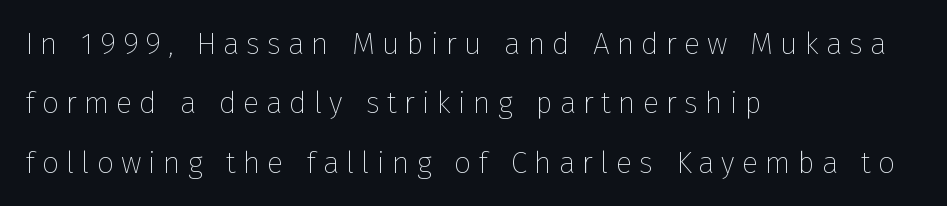
Q: Is the text bold? A: No.
Q: Is the text italic (slanted)? A: No, it is upright.
Q: Is the typeface a serif or a sans-serif typeface? A: Sans-serif.
Q: Is the text underlined? A: No.
Q: How is the paragraph aligned? A: Left-aligned.
Q: Is the spacing between letters normal or unusually wide? A: Unusually wide.
Q: Is the spacing between lines tight, normal or loose? A: Loose.
Q: Width (condensed, normal, or wide)? A: Normal.
Q: Stroke contrast? A: Low.
Q: x-height? A: Medium.
Q: Monospaced? A: No.
